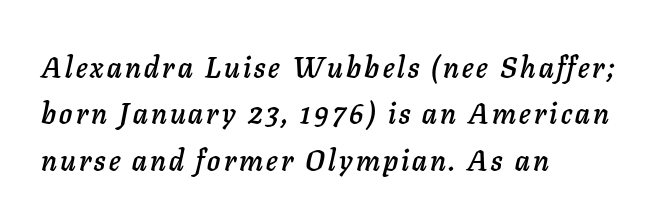
{"italic": "yes", "lean": "right", "slant_degrees": 11, "width": "normal", "stroke_contrast": "low", "x_height": "medium", "monospaced": "no", "underline": "no", "align": "left", "line_spacing": "normal", "line_spacing_ratio": 1.6, "glyph_px": 29}
